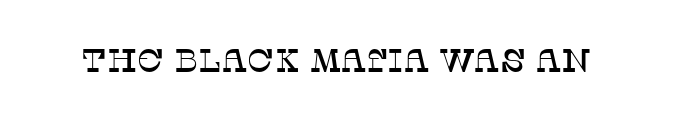
The image shows 33 px serif type, upright; set normal letter spacing, not underlined; low stroke contrast and a large x-height.
